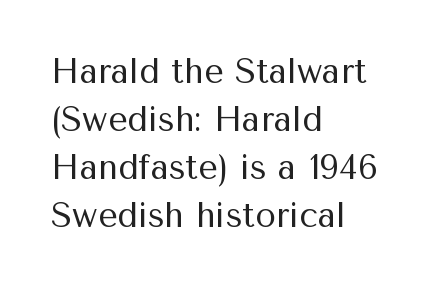
The words here are not underlined. Nothing sits at the stroke ends, so this counts as sans-serif. Spacing verdict: proportional, widths tailored to each character. Each line starts at the same left margin while the right side varies. Tall strokes in this sample are plumb rather than angled.
